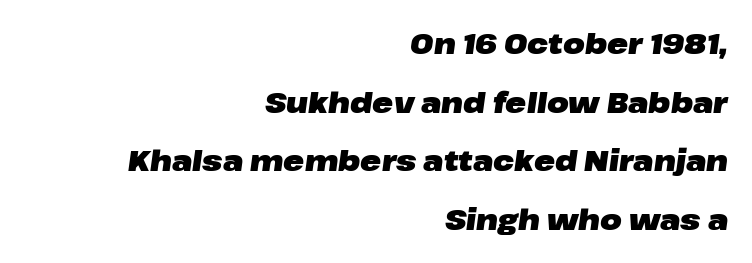
Q: Is the text bold? A: Yes.
Q: Is the text italic (slanted)? A: Yes, it leans right by about 8 degrees.
Q: Is the text underlined? A: No.
Q: How is the paragraph aligned? A: Right-aligned.
Q: Is the spacing between letters normal or unusually wide? A: Normal.
Q: Is the spacing between lines tight, normal or loose? A: Loose.
Q: Width (condensed, normal, or wide)? A: Wide.
Q: Stroke contrast? A: Low.
Q: x-height? A: Medium.
Q: Monospaced? A: No.
